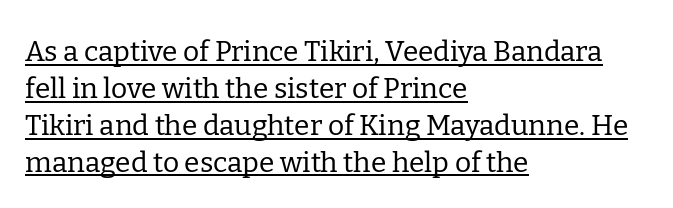
Q: Is the text bold? A: No.
Q: Is the text italic (slanted)? A: No, it is upright.
Q: Is the typeface a serif or a sans-serif typeface? A: Serif.
Q: Is the text underlined? A: Yes.
Q: How is the paragraph aligned? A: Left-aligned.
Q: Is the spacing between letters normal or unusually wide? A: Normal.
Q: Is the spacing between lines tight, normal or loose? A: Normal.
Q: Width (condensed, normal, or wide)? A: Normal.
Q: Stroke contrast? A: Low.
Q: x-height? A: Medium.
Q: Monospaced? A: No.
